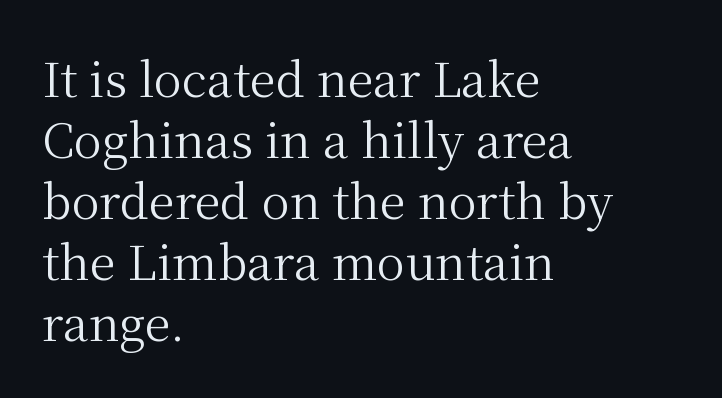
Q: Is the text bold? A: No.
Q: Is the text italic (slanted)? A: No, it is upright.
Q: Is the typeface a serif or a sans-serif typeface? A: Serif.
Q: Is the text underlined? A: No.
Q: How is the paragraph aligned? A: Left-aligned.
Q: Is the spacing between letters normal or unusually wide? A: Normal.
Q: Is the spacing between lines tight, normal or loose? A: Normal.
Q: Width (condensed, normal, or wide)? A: Normal.
Q: Stroke contrast? A: Medium.
Q: x-height? A: Medium.
Q: Monospaced? A: No.
